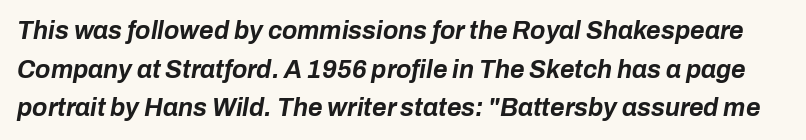
The words here are not underlined. This sample uses an oblique cut, with every glyph tilted off the vertical. You could call the tracking neutral — neither tight nor loose. The lines sit at an ordinary, default distance from one another. Look at the stroke-to-counter ratio: heavy, a bold.
